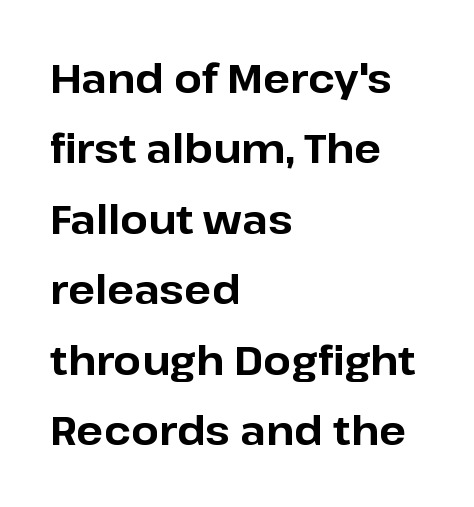
The image shows 40 px bold sans-serif type, upright; set left-aligned, line spacing 1.76x, normal letter spacing, not underlined; low stroke contrast and a medium x-height.
